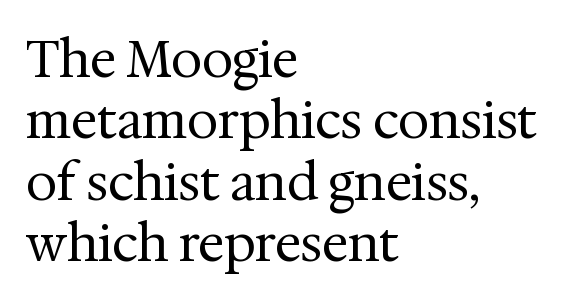
The image shows 50 px regular-weight serif type, upright; set left-aligned, line spacing 1.23x, normal letter spacing, not underlined; medium stroke contrast and a medium x-height.
